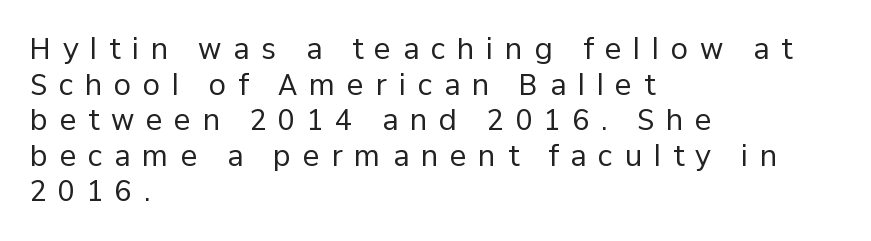
The image shows 28 px regular-weight sans-serif type, upright; set left-aligned, normal line spacing (1.27x), unusually wide letter spacing (+0.42 em), not underlined; low stroke contrast and a medium x-height.
